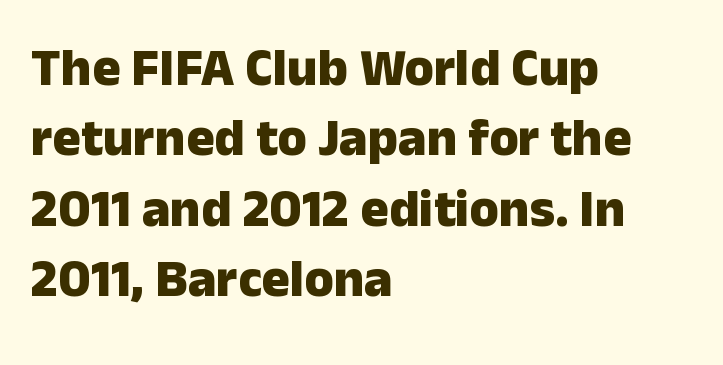
The image shows 53 px heavy sans-serif type, upright; set left-aligned, normal line spacing (1.33x), normal letter spacing, not underlined; low stroke contrast and a medium x-height.
